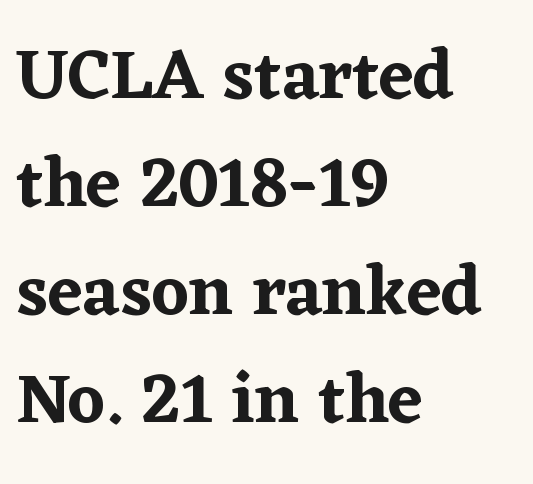
The image shows 71 px serif type, upright; set left-aligned, normal line spacing (1.52x), normal letter spacing, not underlined; low stroke contrast and a medium x-height.
